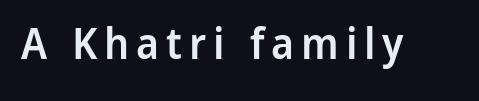
{"serif": "no", "italic": "no", "bold": "semi", "weight": "semibold", "width": "normal", "stroke_contrast": "low", "x_height": "medium", "monospaced": "no", "underline": "no", "glyph_px": 43}
